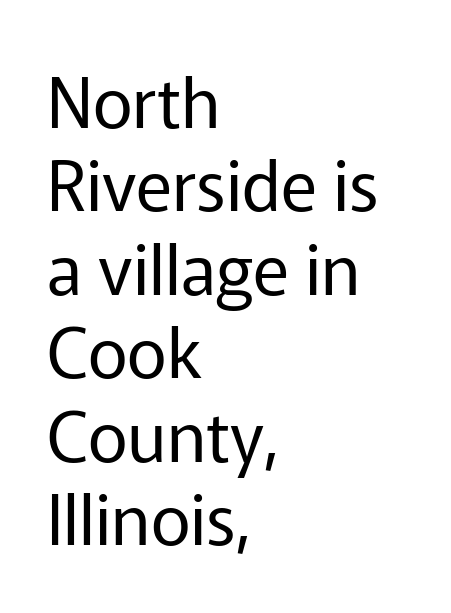
{"serif": "no", "italic": "no", "bold": "no", "weight": "regular", "width": "normal", "stroke_contrast": "low", "x_height": "medium", "monospaced": "no", "underline": "no", "align": "left", "line_spacing_ratio": 1.21, "letter_spacing": "normal", "letter_spacing_em": 0.0, "glyph_px": 69}
